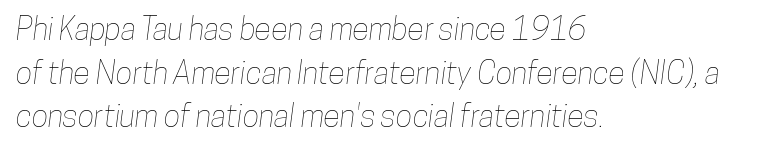
Q: Is the text underlined? A: No.
Q: How is the paragraph aligned? A: Left-aligned.
Q: Is the spacing between letters normal or unusually wide? A: Normal.
Q: Is the spacing between lines tight, normal or loose? A: Normal.
Q: Width (condensed, normal, or wide)? A: Condensed.
Q: Stroke contrast? A: Low.
Q: x-height? A: Medium.
Q: Monospaced? A: No.
